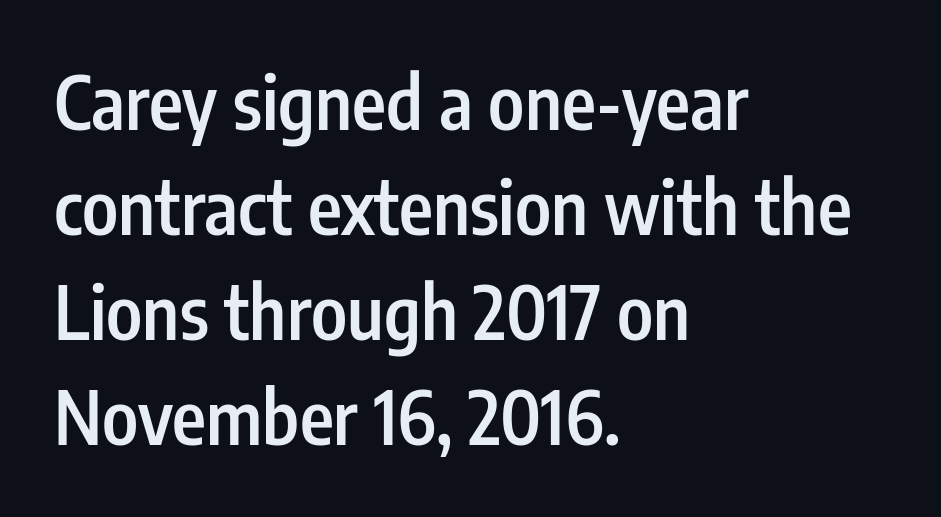
The image shows 73 px semibold, condensed sans-serif type, upright; set left-aligned, normal line spacing (1.44x), normal letter spacing, not underlined; low stroke contrast and a medium x-height.
